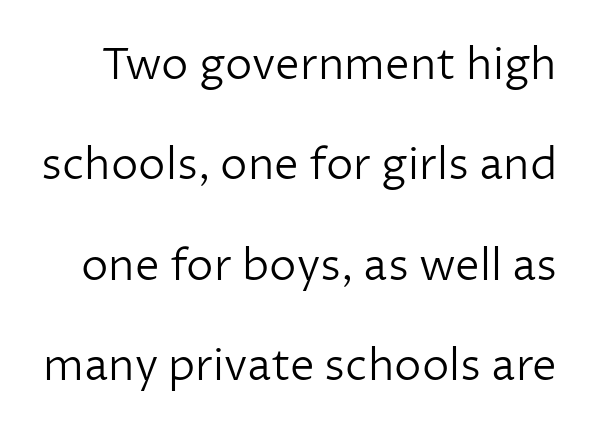
Check under the words: just untouched page. This sample uses plain, unmodified letter spacing. Typographically, this falls in the sans-serif category. Notice the wide empty band between every row — that's loose leading. Stroke mass is kept to a normal reading level or below. Tall strokes in this sample are plumb rather than angled.
